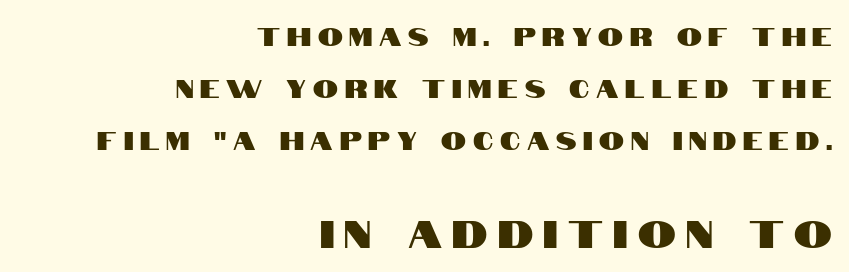
Bare-footed words on every line. Look at the bottom of the vertical strokes: they stop flat, with no serifs. If you drew a ruler down the right edge, every line would touch it. Caption: expanded tracking, letters set apart. The rendering enlarges the type as you move from the upper chunk to the lower. Notice the wide empty band between every row — that's loose leading.
